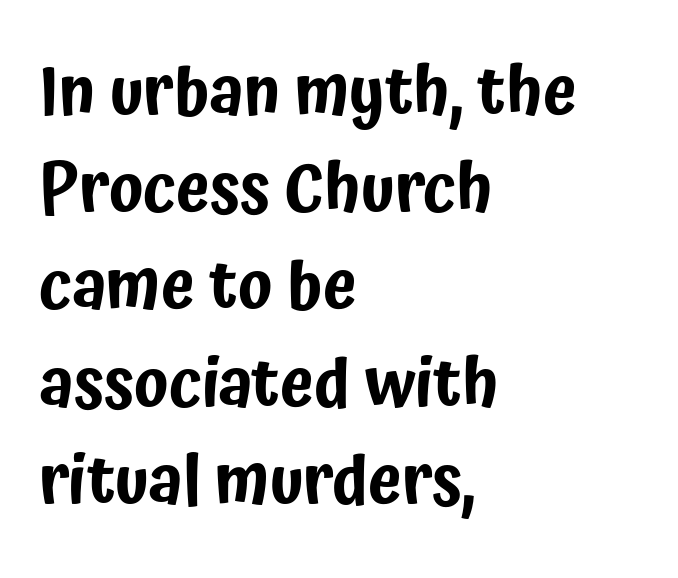
{"serif": "no", "italic": "no", "width": "condensed", "stroke_contrast": "low", "x_height": "medium", "monospaced": "no", "underline": "no", "align": "left", "line_spacing": "normal", "line_spacing_ratio": 1.43, "letter_spacing": "normal", "letter_spacing_em": 0.0, "glyph_px": 68}
